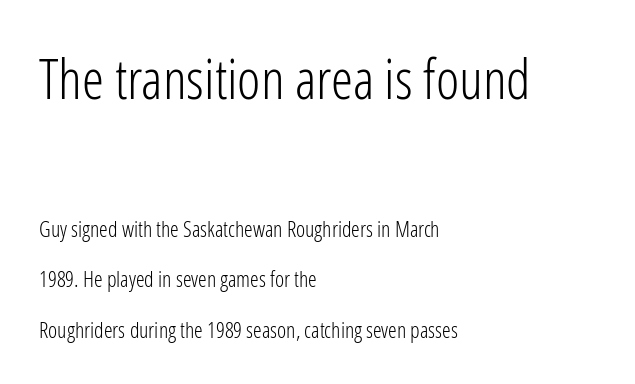
{"serif": "no", "italic": "no", "bold": "no", "weight": "light", "width": "condensed", "stroke_contrast": "low", "x_height": "medium", "monospaced": "no", "underline": "no", "align": "left", "line_spacing": "loose", "line_spacing_ratio": 2.3, "letter_spacing": "normal", "letter_spacing_em": 0.0, "larger_block": "first", "size_ratio": 2.55, "glyph_px": 56}
